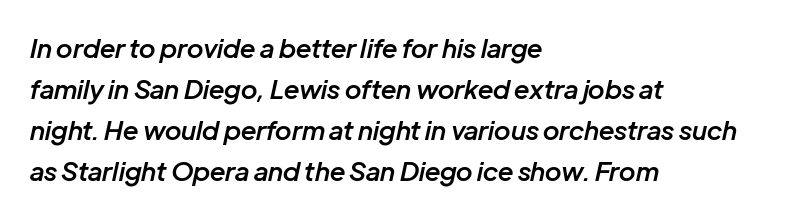
{"italic": "yes", "lean": "right", "slant_degrees": 12, "bold": "semi", "underline": "no", "align": "left", "line_spacing": "normal", "line_spacing_ratio": 1.58, "letter_spacing": "normal", "letter_spacing_em": 0.0, "glyph_px": 26}
